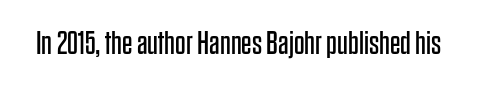
Underlining? Definitely not there. The glyphs in this specimen are sans serif. Weight: in the light-to-regular range. A typesetter would call this proportional, since set widths differ per character. You could call the tracking neutral — neither tight nor loose.
